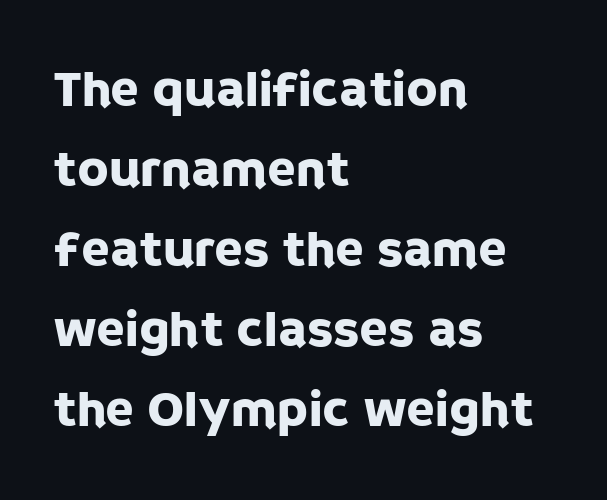
Anything drawn beneath the words? Only blank space. Observe the absence of serifs on each vertical stroke in this sample. In terms of posture, this sample is upright. Vertical spacing — default. The lines are quadded left.
